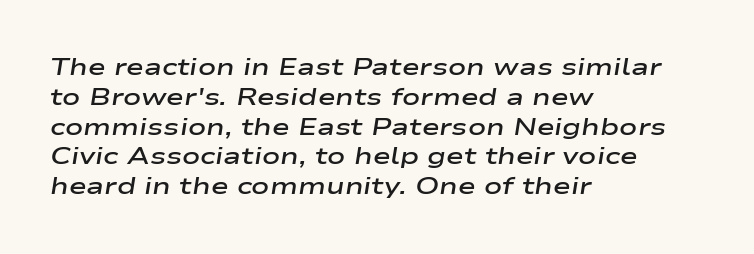
Q: Is the text bold? A: Semi-bold.
Q: Is the text italic (slanted)? A: Yes, it leans right by about 9 degrees.
Q: Is the text underlined? A: No.
Q: How is the paragraph aligned? A: Left-aligned.
Q: Is the spacing between letters normal or unusually wide? A: Normal.
